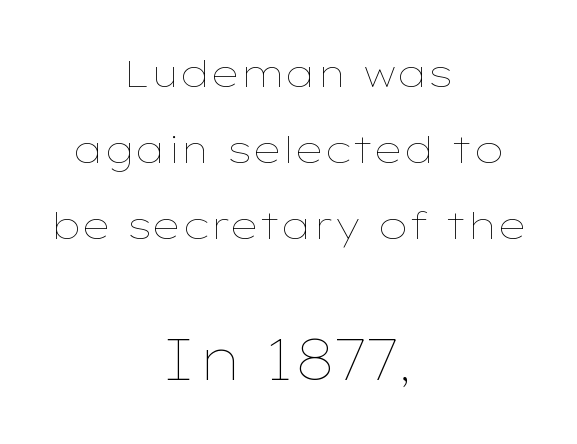
Q: Is the text bold? A: No.
Q: Is the text italic (slanted)? A: No, it is upright.
Q: Is the text underlined? A: No.
Q: How is the paragraph aligned? A: Centered.
Q: Is the spacing between letters normal or unusually wide? A: Normal.
Q: Is the spacing between lines tight, normal or loose? A: Loose.
Q: Which block of text is set in a larger size, the first (top) or the second (bottom)? A: The second (bottom) one.
Q: Width (condensed, normal, or wide)? A: Wide.
Q: Stroke contrast? A: Low.
Q: x-height? A: Medium.
Q: Monospaced? A: No.
